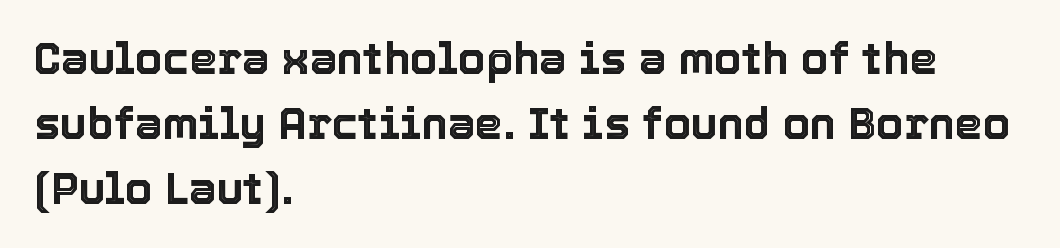
Note the varied advance widths — an 'i' is clearly narrower than an 'm'. Just letters on the line, the space beneath them empty. Layout note: lines flush left. Nobody touched the tracking dial on this one. The font's upright variant was chosen for this text.
